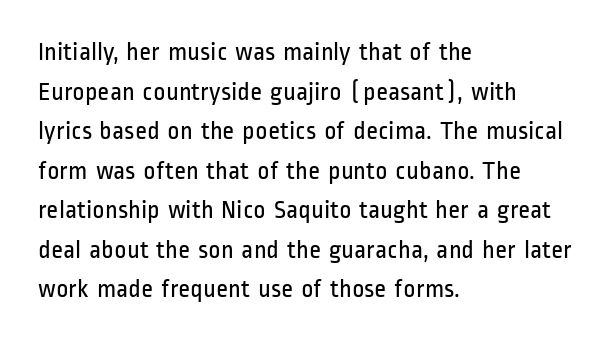
{"italic": "no", "bold": "no", "underline": "no", "align": "left", "line_spacing": "normal", "line_spacing_ratio": 1.52, "letter_spacing": "normal", "letter_spacing_em": 0.0, "glyph_px": 26}
